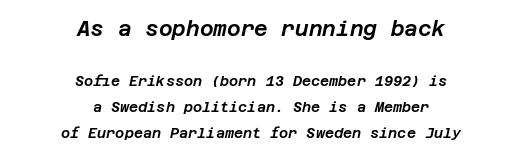
The image shows 21 px text type, italic (leaning right); set centered, line spacing 1.87x, normal letter spacing, not underlined; the first (top) block is 1.5x larger.
